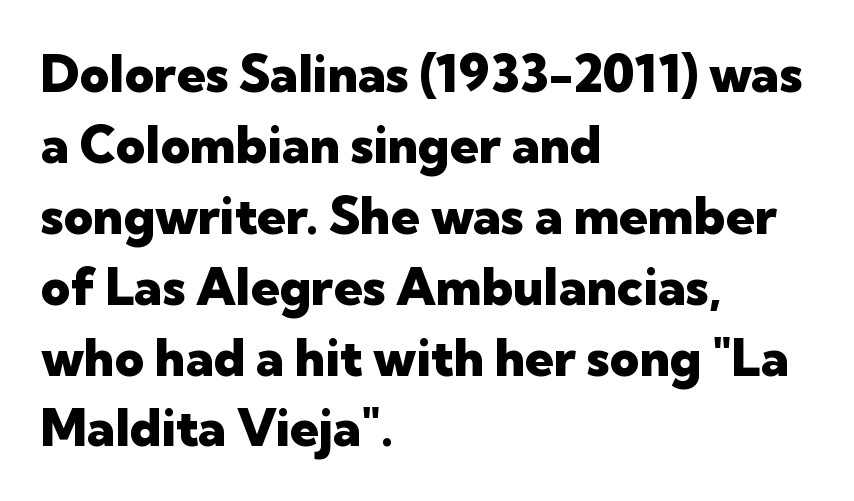
The image shows 51 px heavy sans-serif type, upright; set left-aligned, normal line spacing (1.39x), normal letter spacing, not underlined; low stroke contrast and a medium x-height.
